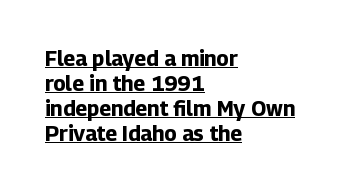
The image shows 21 px bold type, upright; set left-aligned, line spacing 1.19x, normal letter spacing, underlined.
